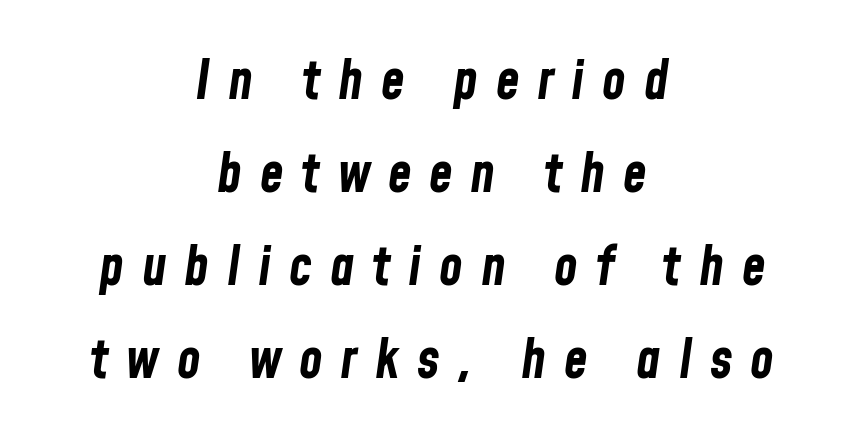
The image shows 54 px bold, condensed type, italic (leaning right); set centered, line spacing 1.72x, unusually wide letter spacing (+0.33 em), not underlined; low stroke contrast and a medium x-height.
